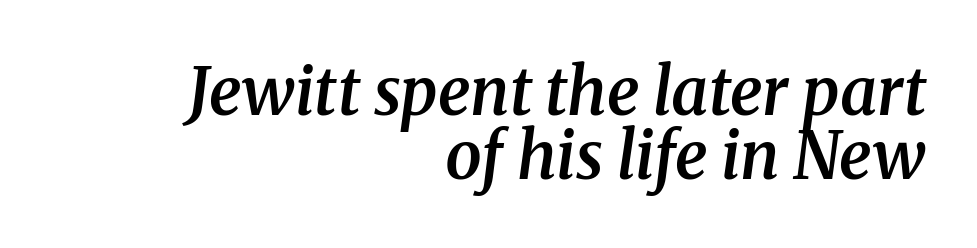
Q: Is the text bold? A: Semi-bold.
Q: Is the text italic (slanted)? A: Yes, it leans right by about 8 degrees.
Q: Is the typeface a serif or a sans-serif typeface? A: Serif.
Q: Is the text underlined? A: No.
Q: How is the paragraph aligned? A: Right-aligned.
Q: Is the spacing between letters normal or unusually wide? A: Normal.
Q: Is the spacing between lines tight, normal or loose? A: Tight.
Q: Width (condensed, normal, or wide)? A: Normal.
Q: Stroke contrast? A: Medium.
Q: x-height? A: Medium.
Q: Monospaced? A: No.
